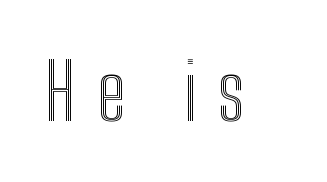
The passage shown is typed in a proportional face where columns would drift. Beneath every word, the page is bare. This is roman type, the default non-slanted kind. What stands out about the letter spacing? Its width — letters are far apart.
